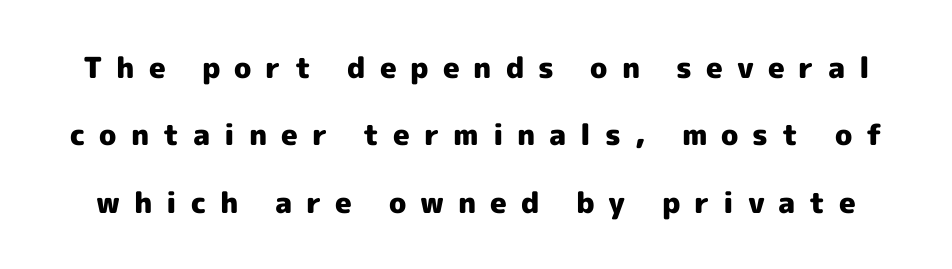
Q: Is the text bold? A: Yes.
Q: Is the text italic (slanted)? A: No, it is upright.
Q: Is the typeface a serif or a sans-serif typeface? A: Sans-serif.
Q: Is the text underlined? A: No.
Q: Is the spacing between letters normal or unusually wide? A: Unusually wide.
Q: Is the spacing between lines tight, normal or loose? A: Loose.
Q: Width (condensed, normal, or wide)? A: Normal.
Q: x-height? A: Medium.
Q: Monospaced? A: No.
